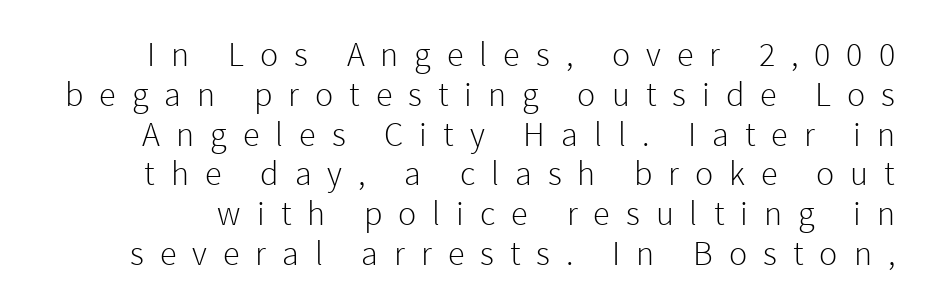
Does the type have serifs? No, each stem ends abruptly. Beneath every word, the page is bare. Style check: upright. Note the varied advance widths — an 'i' is clearly narrower than an 'm'.
